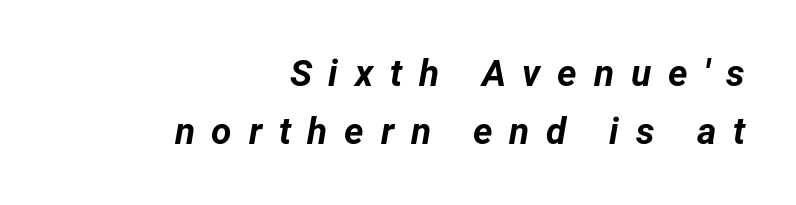
{"italic": "yes", "lean": "right", "slant_degrees": 12, "bold": "yes", "weight": "bold", "width": "normal", "stroke_contrast": "low", "x_height": "medium", "monospaced": "no", "underline": "no", "align": "right", "line_spacing": "normal", "line_spacing_ratio": 1.56, "letter_spacing": "wide", "letter_spacing_em": 0.45, "glyph_px": 37}
